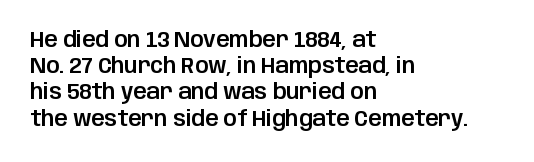
Q: Is the text italic (slanted)? A: No, it is upright.
Q: Is the text underlined? A: No.
Q: How is the paragraph aligned? A: Left-aligned.
Q: Is the spacing between letters normal or unusually wide? A: Normal.
Q: Is the spacing between lines tight, normal or loose? A: Normal.
